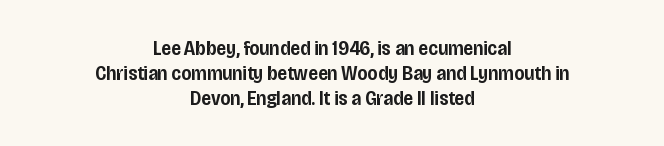
Q: Is the text bold? A: Semi-bold.
Q: Is the text italic (slanted)? A: No, it is upright.
Q: Is the text underlined? A: No.
Q: How is the paragraph aligned? A: Centered.
Q: Is the spacing between letters normal or unusually wide? A: Normal.
